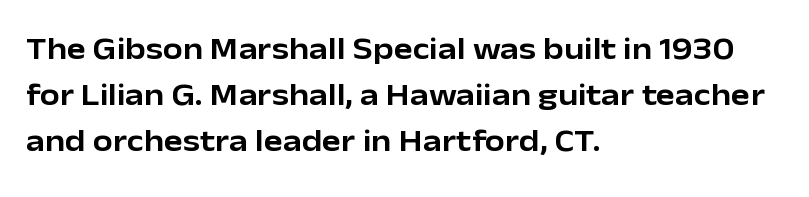
The image shows 32 px sans-serif type, upright; set left-aligned, normal line spacing (1.44x), normal letter spacing, not underlined; low stroke contrast and a medium x-height.
